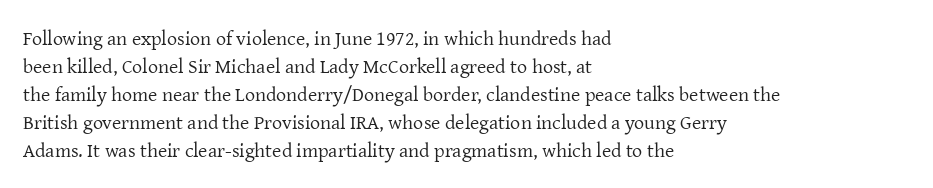
A roman cut, with each character standing at attention. Compared with a centered layout, this one pins lines to the left instead. Evenly set lines give the paragraph a standard silhouette. Heft: none added — not bold. The baseline area is clear.
